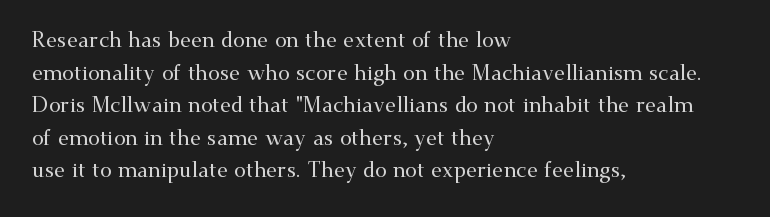
The image shows 21 px text type, upright; set left-aligned, normal line spacing (1.55x), normal letter spacing, not underlined.
